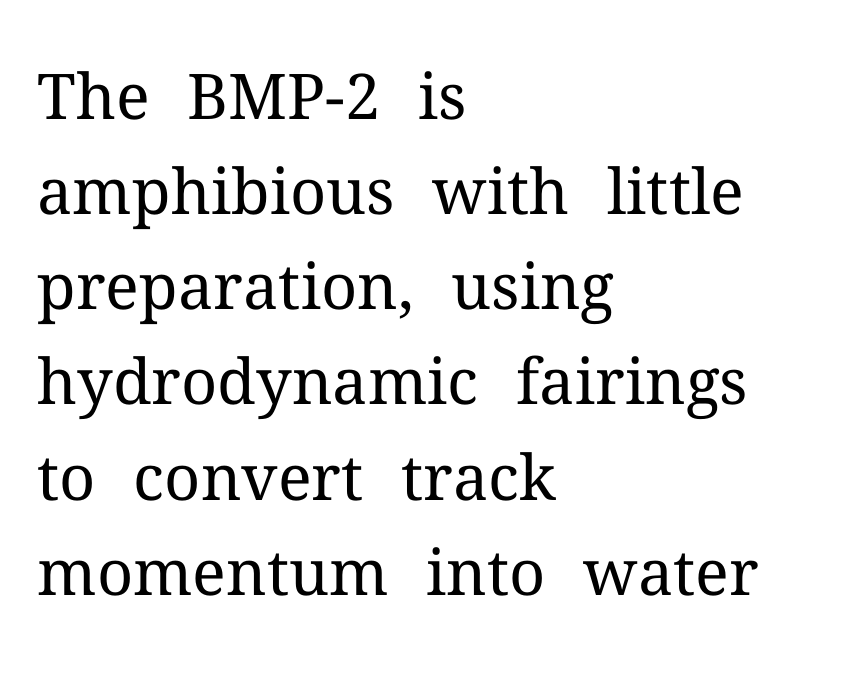
{"serif": "yes", "italic": "no", "bold": "no", "weight": "regular", "width": "normal", "stroke_contrast": "medium", "x_height": "medium", "monospaced": "no", "underline": "no", "align": "left", "line_spacing": "normal", "line_spacing_ratio": 1.51, "letter_spacing": "normal", "letter_spacing_em": 0.0, "glyph_px": 63}
